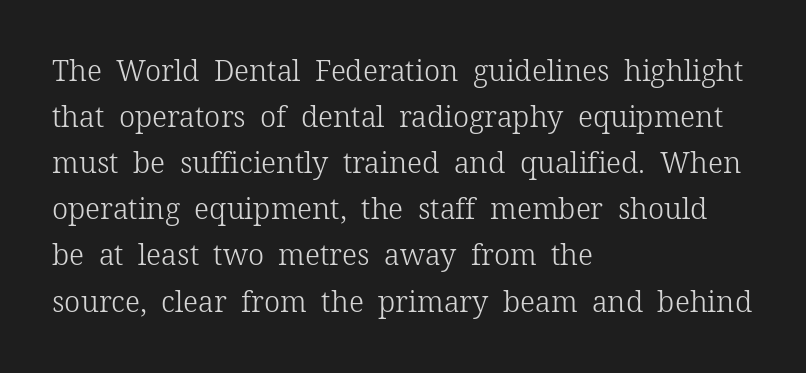
Stroke terminals: seriffed. Baseline-to-baseline distance is the conventional proportion of letter height. The glyphs are unaccompanied by any horizontal stroke below them. The face used here is proportionally spaced, like ordinary book or web type.
